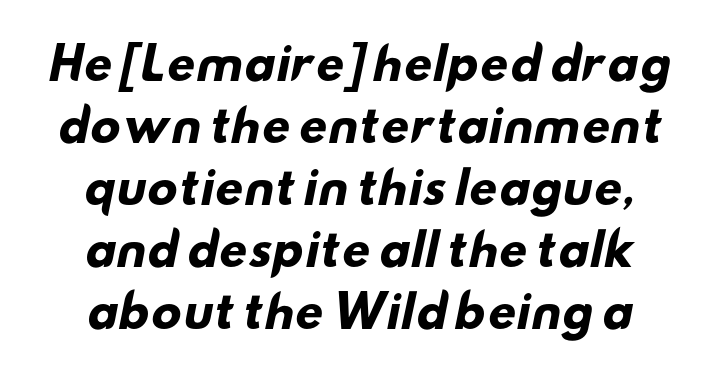
Glyph-to-glyph distance matches everyday printed text. Nope, no serifs anywhere on these letters. Honestly, the row spacing looks completely unremarkable. Varying glyph widths throughout — classic text-font behaviour.
